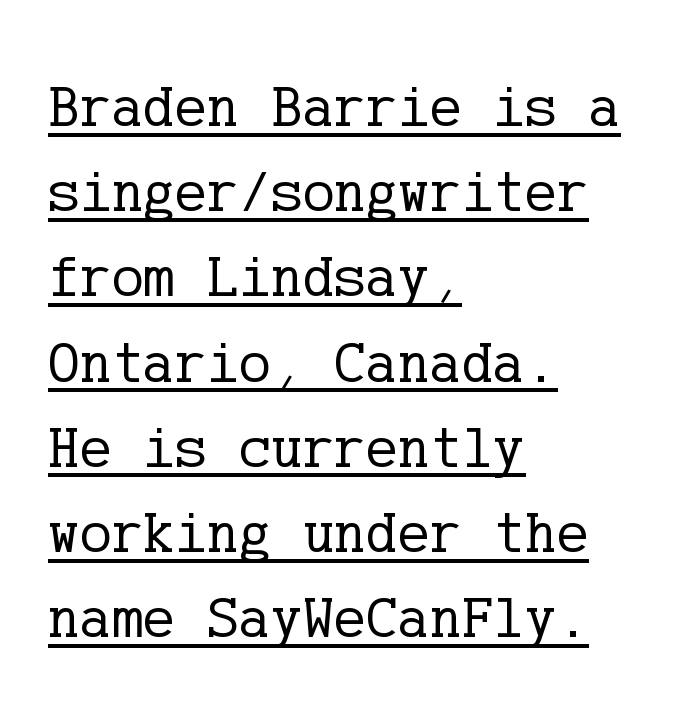
Q: Is the text bold? A: No.
Q: Is the text italic (slanted)? A: No, it is upright.
Q: Is the typeface a serif or a sans-serif typeface? A: Serif.
Q: Is the text underlined? A: Yes.
Q: How is the paragraph aligned? A: Left-aligned.
Q: Is the spacing between letters normal or unusually wide? A: Normal.
Q: Is the spacing between lines tight, normal or loose? A: Normal.
Q: Width (condensed, normal, or wide)? A: Normal.
Q: Stroke contrast? A: Low.
Q: x-height? A: Medium.
